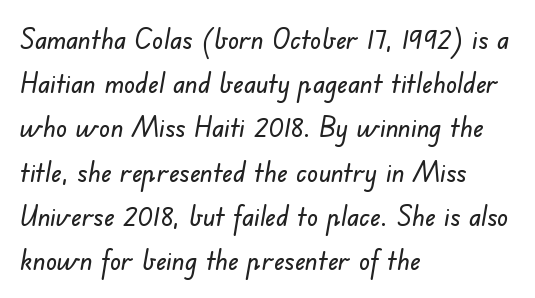
Q: Is the typeface a serif or a sans-serif typeface? A: Sans-serif.
Q: Is the text underlined? A: No.
Q: How is the paragraph aligned? A: Left-aligned.
Q: Is the spacing between letters normal or unusually wide? A: Normal.
Q: Is the spacing between lines tight, normal or loose? A: Normal.
Q: Width (condensed, normal, or wide)? A: Normal.
Q: Stroke contrast? A: Low.
Q: x-height? A: Small.
Q: Monospaced? A: No.
